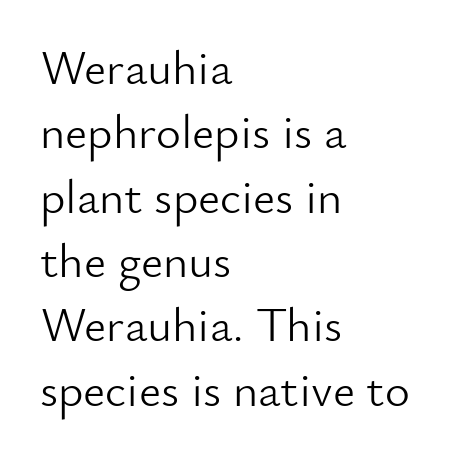
Q: Is the text bold? A: No.
Q: Is the text italic (slanted)? A: No, it is upright.
Q: Is the typeface a serif or a sans-serif typeface? A: Sans-serif.
Q: Is the text underlined? A: No.
Q: How is the paragraph aligned? A: Left-aligned.
Q: Is the spacing between letters normal or unusually wide? A: Normal.
Q: Is the spacing between lines tight, normal or loose? A: Normal.
Q: Width (condensed, normal, or wide)? A: Normal.
Q: Stroke contrast? A: Low.
Q: x-height? A: Small.
Q: Monospaced? A: No.
